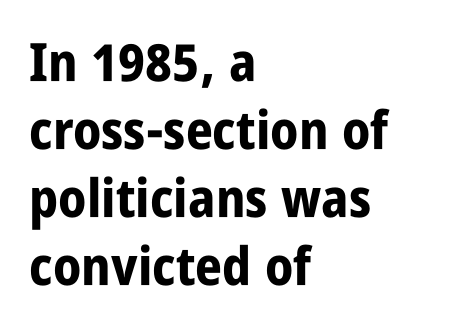
Stroke terminals: plain, sans-serif. Varying glyph widths throughout — classic text-font behaviour. Posture: vertical. No extra tracking has been applied to these lines.
